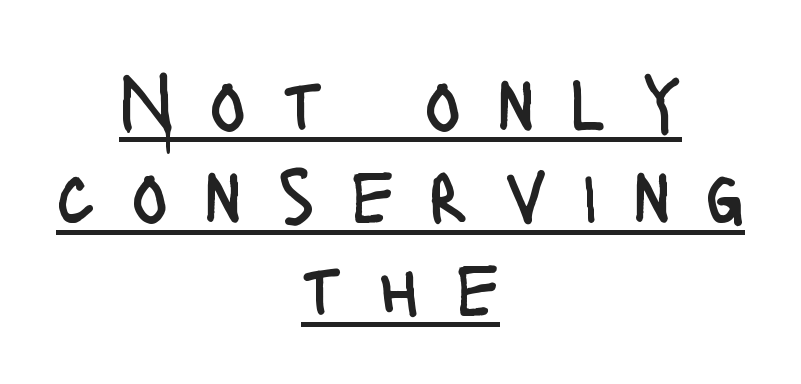
The image shows 77 px regular-weight, condensed sans-serif type, upright; set centered, line spacing 1.2x, unusually wide letter spacing (+0.46 em), underlined; low stroke contrast and a large x-height.
